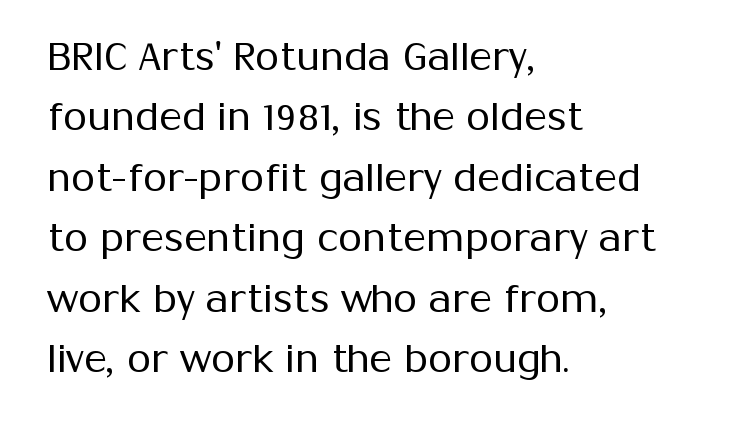
Q: Is the text bold? A: No.
Q: Is the text italic (slanted)? A: No, it is upright.
Q: Is the typeface a serif or a sans-serif typeface? A: Sans-serif.
Q: Is the text underlined? A: No.
Q: How is the paragraph aligned? A: Left-aligned.
Q: Is the spacing between letters normal or unusually wide? A: Normal.
Q: Is the spacing between lines tight, normal or loose? A: Normal.
Q: Width (condensed, normal, or wide)? A: Normal.
Q: Stroke contrast? A: Medium.
Q: x-height? A: Medium.
Q: Monospaced? A: No.
